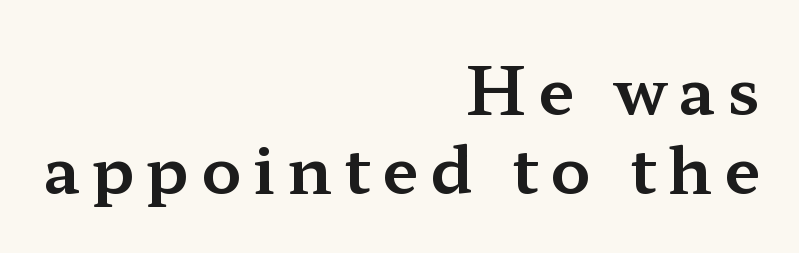
{"serif": "yes", "italic": "no", "width": "wide", "stroke_contrast": "medium", "x_height": "medium", "monospaced": "no", "underline": "no", "align": "right", "line_spacing_ratio": 1.22, "glyph_px": 65}
